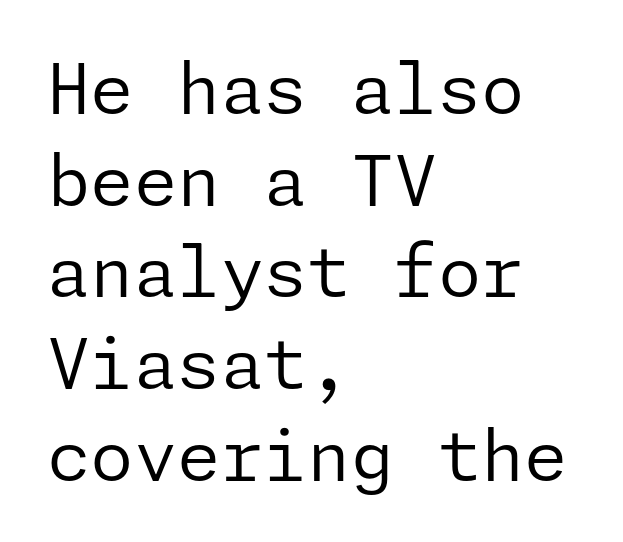
The image shows 70 px regular-weight sans-serif type, upright; set left-aligned, normal line spacing (1.31x), normal letter spacing, not underlined; low stroke contrast and a medium x-height.
